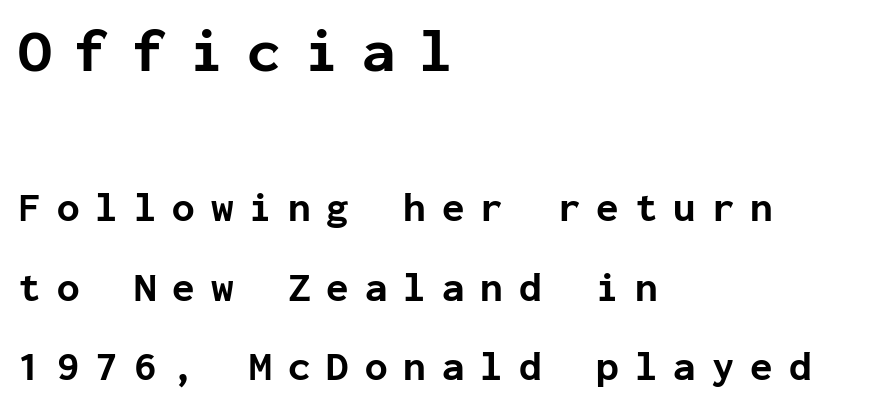
The image shows 61 px bold sans-serif type, upright, monospaced; set left-aligned, loose line spacing (1.94x), unusually wide letter spacing (+0.39 em), not underlined; the first (top) block is 1.49x larger; low stroke contrast and a medium x-height.
